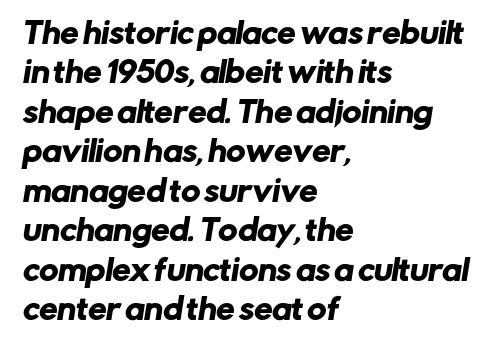
Q: Is the typeface a serif or a sans-serif typeface? A: Sans-serif.
Q: Is the text underlined? A: No.
Q: How is the paragraph aligned? A: Left-aligned.
Q: Is the spacing between letters normal or unusually wide? A: Normal.
Q: Is the spacing between lines tight, normal or loose? A: Normal.
Q: Width (condensed, normal, or wide)? A: Normal.
Q: Stroke contrast? A: Low.
Q: x-height? A: Medium.
Q: Monospaced? A: No.
